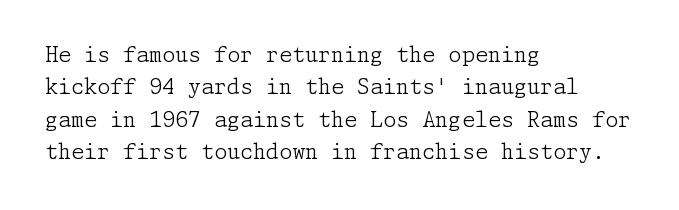
The image shows 21 px text type, upright; set left-aligned, normal line spacing (1.54x), normal letter spacing, not underlined.
